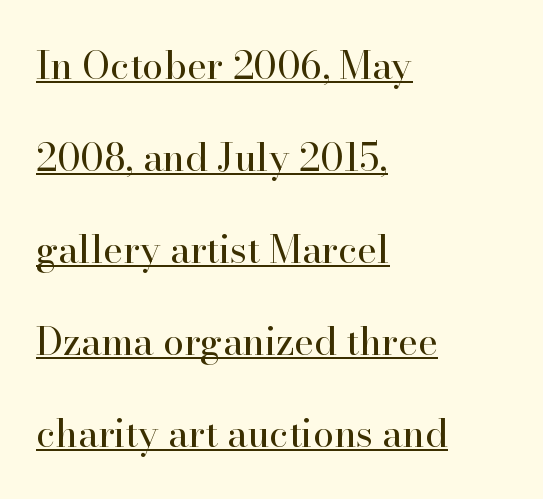
The image shows 38 px regular-weight serif type, upright; set left-aligned, loose line spacing (2.42x), normal letter spacing, underlined; high stroke contrast and a small x-height.
